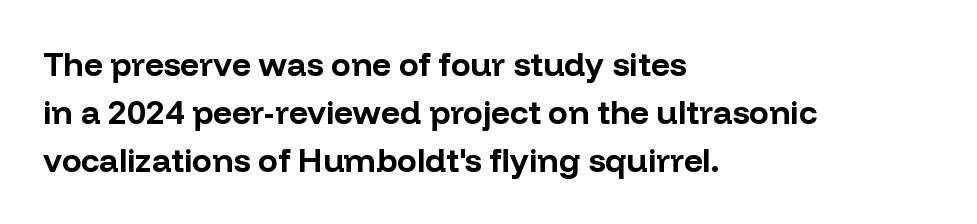
The image shows 33 px bold sans-serif type, upright; set left-aligned, normal line spacing (1.45x), normal letter spacing, not underlined; low stroke contrast and a medium x-height.
